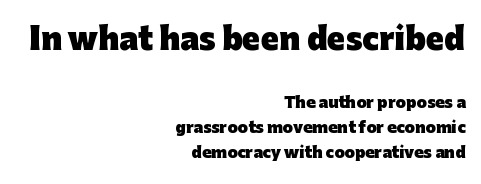
{"serif": "no", "italic": "no", "bold": "yes", "weight": "heavy", "width": "normal", "stroke_contrast": "low", "x_height": "medium", "monospaced": "no", "underline": "no", "align": "right", "line_spacing": "normal", "line_spacing_ratio": 1.69, "letter_spacing": "normal", "letter_spacing_em": 0.0, "larger_block": "first", "size_ratio": 2.0, "glyph_px": 30}
